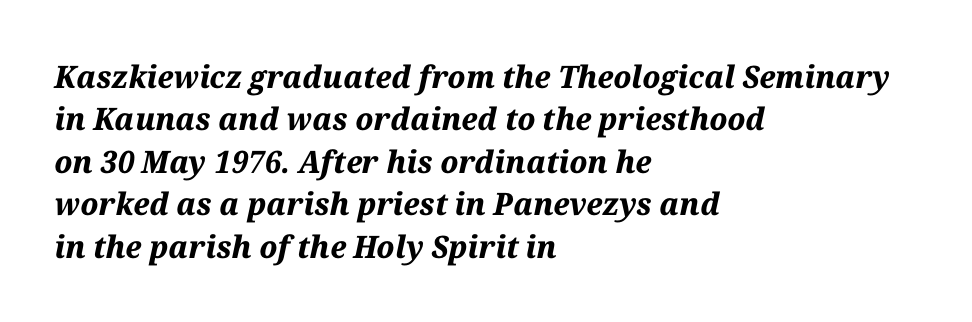
Q: Is the text bold? A: Yes.
Q: Is the text italic (slanted)? A: Yes, it leans right by about 12 degrees.
Q: Is the text underlined? A: No.
Q: How is the paragraph aligned? A: Left-aligned.
Q: Is the spacing between letters normal or unusually wide? A: Normal.
Q: Is the spacing between lines tight, normal or loose? A: Normal.
Q: Width (condensed, normal, or wide)? A: Normal.
Q: Stroke contrast? A: Medium.
Q: x-height? A: Medium.
Q: Monospaced? A: No.
